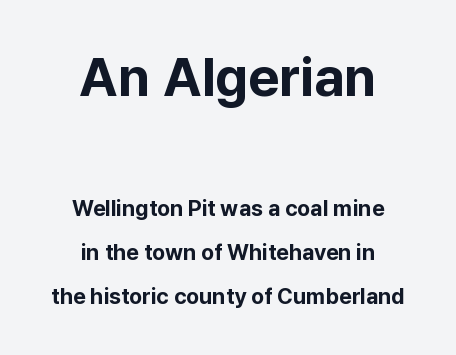
Q: Is the text bold? A: Yes.
Q: Is the text italic (slanted)? A: No, it is upright.
Q: Is the typeface a serif or a sans-serif typeface? A: Sans-serif.
Q: Is the text underlined? A: No.
Q: How is the paragraph aligned? A: Centered.
Q: Is the spacing between letters normal or unusually wide? A: Normal.
Q: Is the spacing between lines tight, normal or loose? A: Loose.
Q: Which block of text is set in a larger size, the first (top) or the second (bottom)? A: The first (top) one.
Q: Width (condensed, normal, or wide)? A: Normal.
Q: Stroke contrast? A: Low.
Q: x-height? A: Medium.
Q: Monospaced? A: No.
